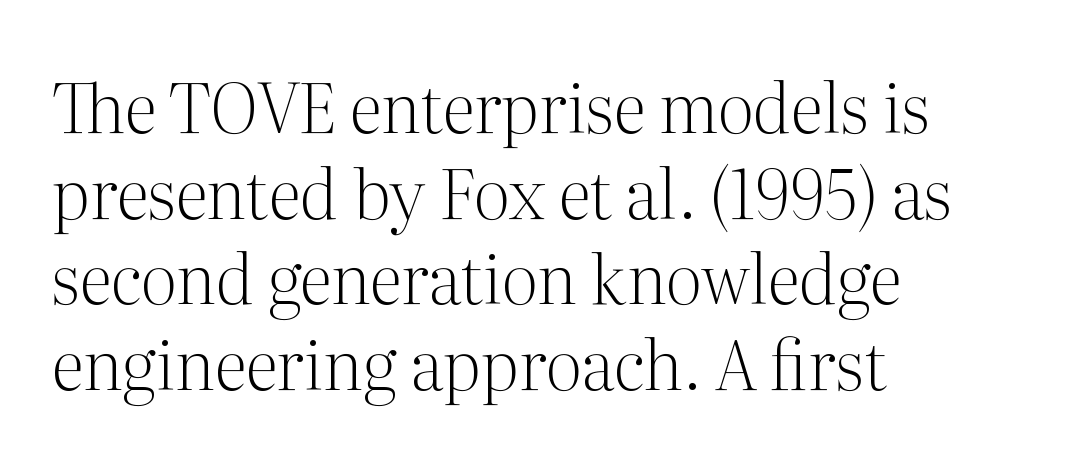
The image shows 68 px light serif type, upright; set left-aligned, normal line spacing (1.26x), normal letter spacing, not underlined; medium stroke contrast and a medium x-height.
